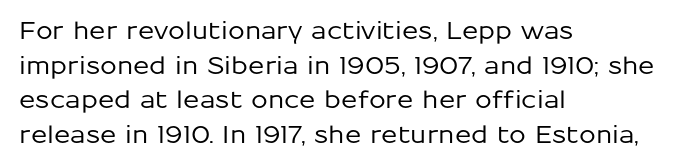
{"italic": "no", "underline": "no", "align": "left", "line_spacing": "normal", "line_spacing_ratio": 1.44, "letter_spacing": "normal", "letter_spacing_em": 0.0, "glyph_px": 24}
